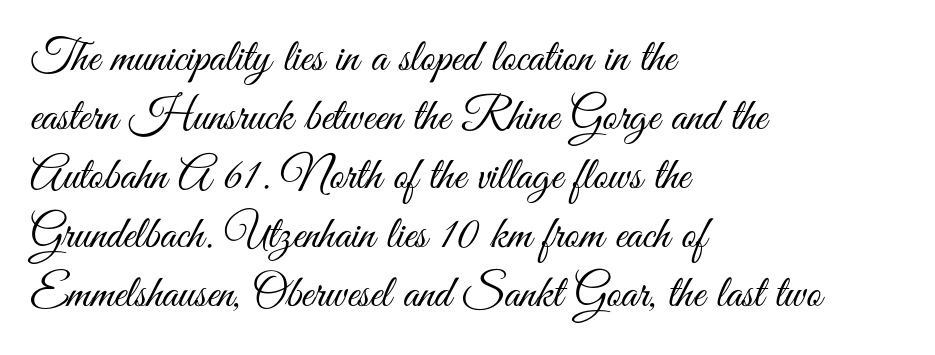
The image shows 46 px light, condensed sans-serif type; set left-aligned, normal line spacing (1.28x), normal letter spacing, not underlined; medium stroke contrast and a small x-height.
